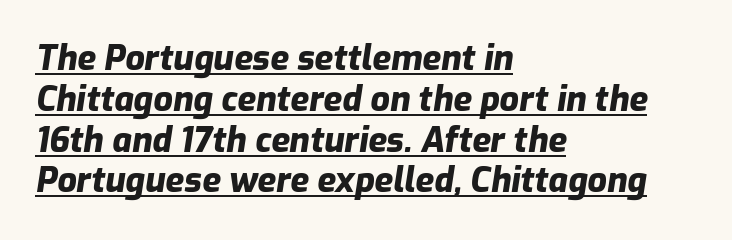
The image shows 34 px heavy type, italic (leaning right); set left-aligned, line spacing 1.2x, normal letter spacing, underlined; low stroke contrast and a medium x-height.
